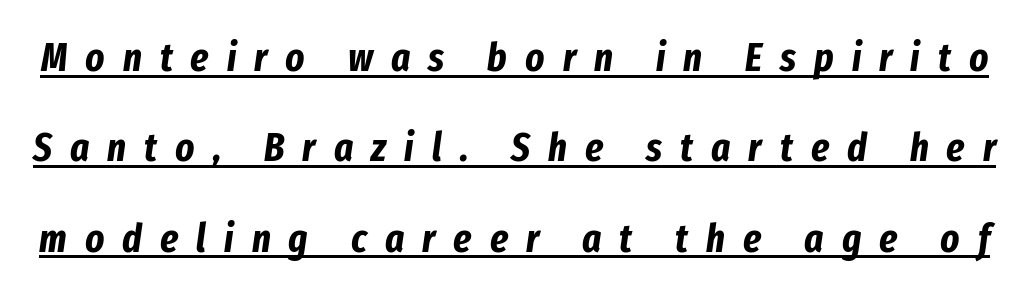
The image shows 40 px bold, condensed type, italic (leaning right); set loose line spacing (2.26x), unusually wide letter spacing (+0.45 em), underlined; low stroke contrast and a medium x-height.
